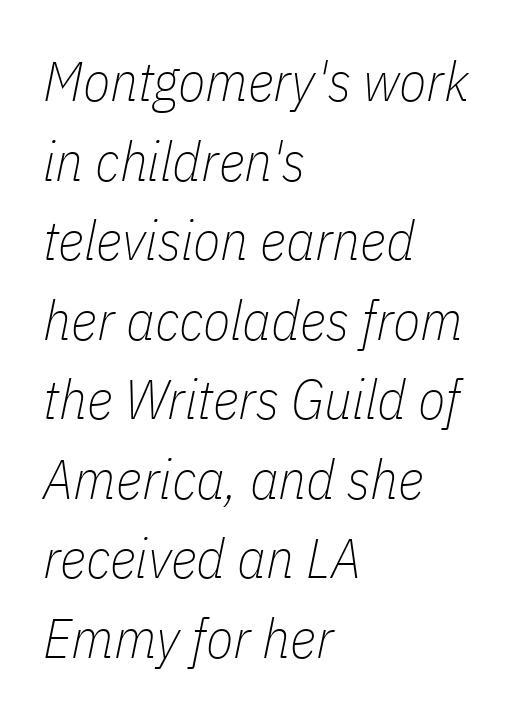
{"italic": "yes", "lean": "right", "slant_degrees": 11, "bold": "no", "weight": "thin", "width": "condensed", "stroke_contrast": "low", "x_height": "medium", "monospaced": "no", "underline": "no", "align": "left", "line_spacing": "normal", "line_spacing_ratio": 1.42, "letter_spacing": "normal", "letter_spacing_em": 0.0, "glyph_px": 56}
